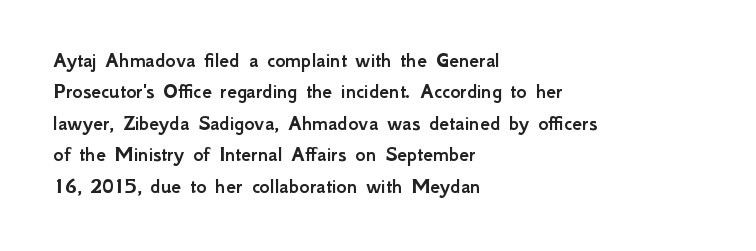
The image shows 22 px text type, upright; set left-aligned, normal line spacing (1.43x), normal letter spacing, not underlined.
